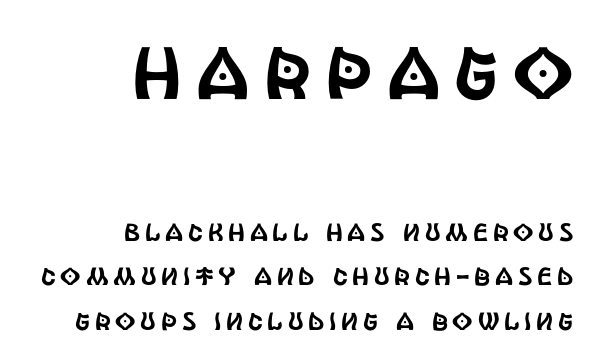
Q: Is the text italic (slanted)? A: No, it is upright.
Q: Is the typeface a serif or a sans-serif typeface? A: Sans-serif.
Q: Is the text underlined? A: No.
Q: How is the paragraph aligned? A: Right-aligned.
Q: Which block of text is set in a larger size, the first (top) or the second (bottom)? A: The first (top) one.
Q: Width (condensed, normal, or wide)? A: Condensed.
Q: x-height? A: Large.
Q: Monospaced? A: No.
